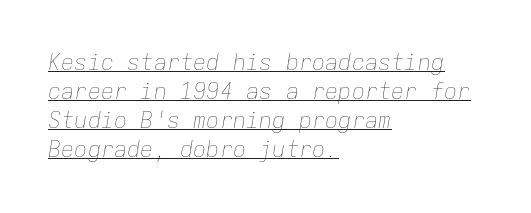
Q: Is the text bold? A: No.
Q: Is the text italic (slanted)? A: Yes, it leans right by about 9 degrees.
Q: Is the text underlined? A: Yes.
Q: How is the paragraph aligned? A: Left-aligned.
Q: Is the spacing between letters normal or unusually wide? A: Normal.
Q: Is the spacing between lines tight, normal or loose? A: Normal.
